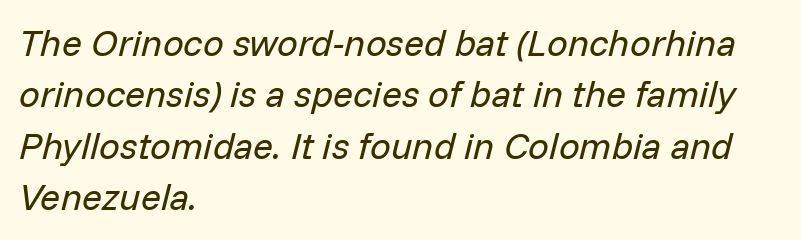
The characters are drawn with everyday or finer stroke widths. A typesetter would call this leading conventional body-copy spacing. The letterforms sit shoulder to shoulder at normal distance. Type without underlining. The rendering uses natural spacing where letterforms have individual widths. Looking at the ascenders, they clearly lean.
